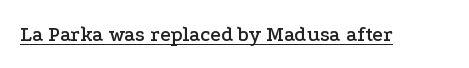
Q: Is the text italic (slanted)? A: No, it is upright.
Q: Is the text underlined? A: Yes.
Q: Is the spacing between letters normal or unusually wide? A: Normal.
